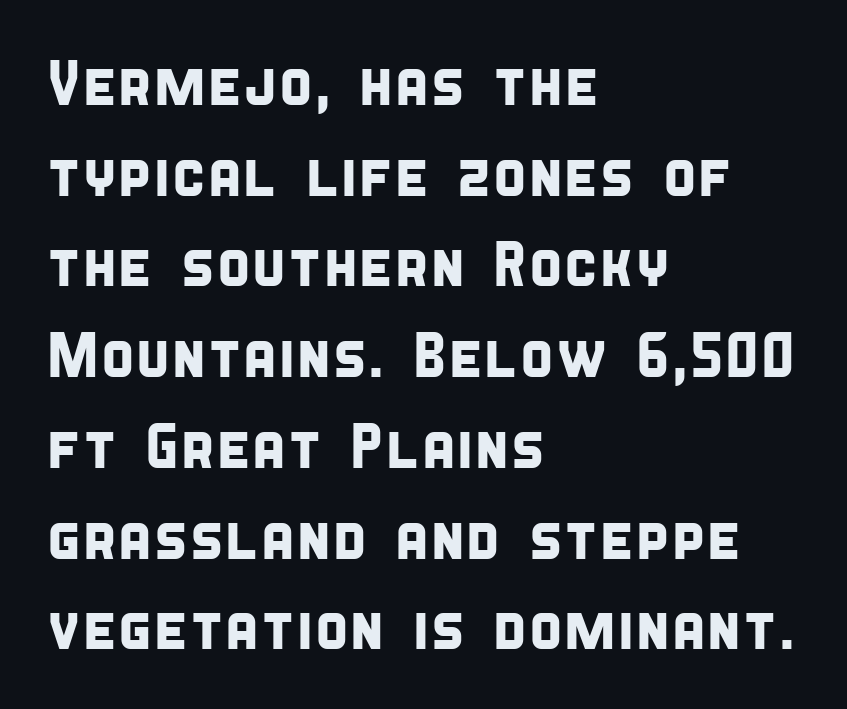
Q: Is the typeface a serif or a sans-serif typeface? A: Sans-serif.
Q: Is the text underlined? A: No.
Q: How is the paragraph aligned? A: Left-aligned.
Q: Is the spacing between letters normal or unusually wide? A: Normal.
Q: Is the spacing between lines tight, normal or loose? A: Normal.
Q: Width (condensed, normal, or wide)? A: Condensed.
Q: Stroke contrast? A: Low.
Q: x-height? A: Large.
Q: Monospaced? A: No.
